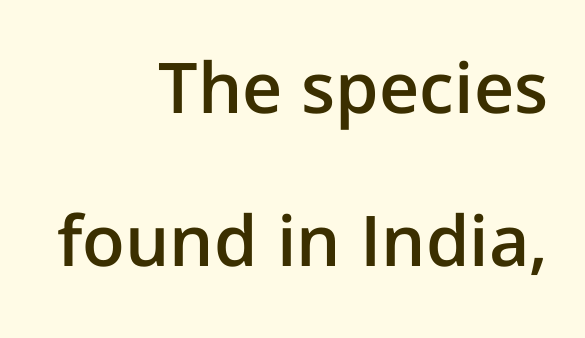
Q: Is the text bold? A: Semi-bold.
Q: Is the text italic (slanted)? A: No, it is upright.
Q: Is the typeface a serif or a sans-serif typeface? A: Sans-serif.
Q: Is the text underlined? A: No.
Q: How is the paragraph aligned? A: Right-aligned.
Q: Is the spacing between letters normal or unusually wide? A: Normal.
Q: Is the spacing between lines tight, normal or loose? A: Loose.
Q: Width (condensed, normal, or wide)? A: Normal.
Q: Stroke contrast? A: Low.
Q: x-height? A: Medium.
Q: Monospaced? A: No.
